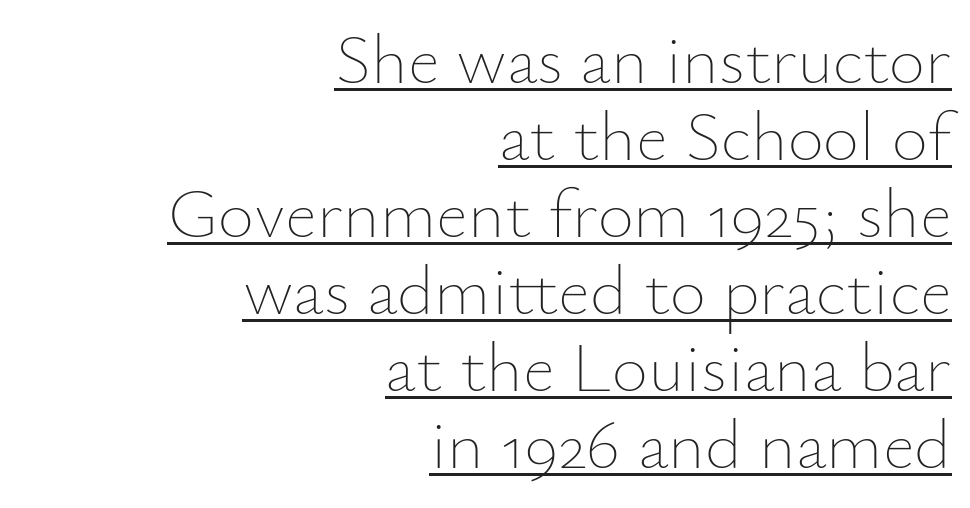
Each letter keeps its own natural width here, so spacing adapts to shape. Teacher's note: observe the even right margin — that is flush-right alignment. No heavy texture on the line: the type isn't bold. Each line of the rendering has a horizontal stroke beneath the glyphs.
